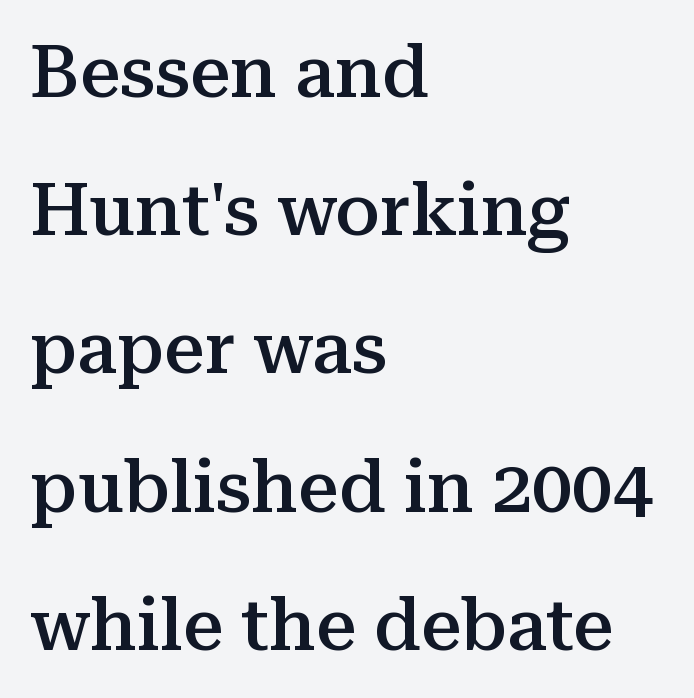
The letters stand straight up with perfectly vertical stems. Line beginnings align vertically; line endings do not. Compared with typical body copy, the letter spacing here is the same. You could not count columns in this text — the font is proportionally spaced. Stroke thickness is moderately raised; the sample reads as semibold. Loosely led — the rows are spread out.
